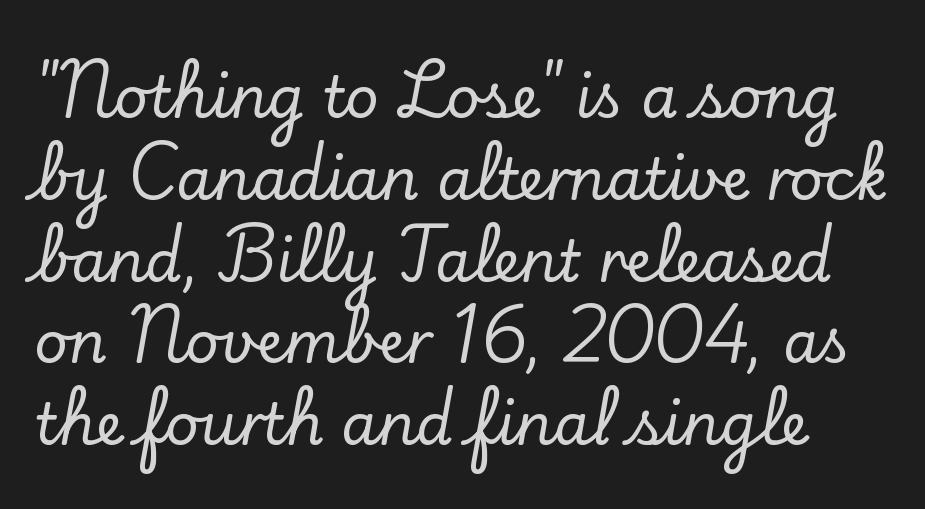
Regular leading. Compared with typical body copy, the letter spacing here is the same. Are there feet on the stems? There are — it's a serif. The letters advance in unequal steps, a hallmark of proportional type. The baseline area is clear.
